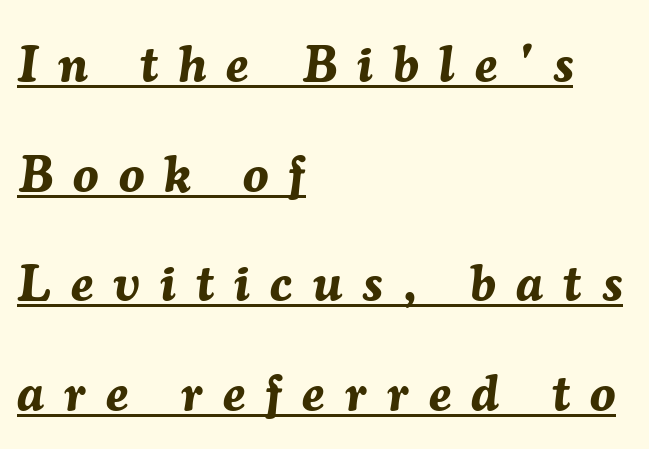
{"italic": "yes", "lean": "right", "slant_degrees": 7, "bold": "yes", "weight": "bold", "width": "normal", "stroke_contrast": "medium", "x_height": "medium", "monospaced": "no", "underline": "yes", "align": "left", "line_spacing": "loose", "line_spacing_ratio": 2.15, "letter_spacing": "wide", "letter_spacing_em": 0.4, "glyph_px": 51}
